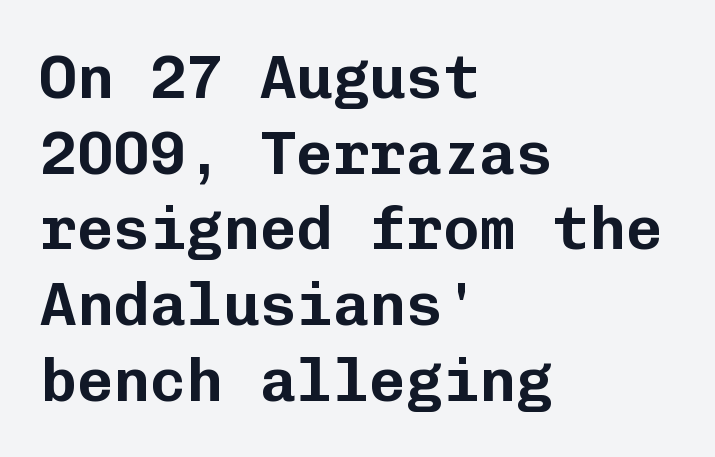
Q: Is the text italic (slanted)? A: No, it is upright.
Q: Is the typeface a serif or a sans-serif typeface? A: Sans-serif.
Q: Is the text underlined? A: No.
Q: How is the paragraph aligned? A: Left-aligned.
Q: Is the spacing between letters normal or unusually wide? A: Normal.
Q: Width (condensed, normal, or wide)? A: Normal.
Q: Stroke contrast? A: Low.
Q: x-height? A: Medium.
Q: Monospaced? A: Yes.
